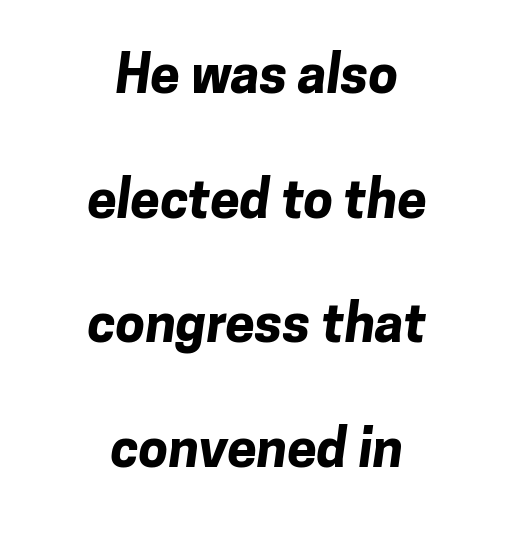
Just letters on the line, the space beneath them empty. Spacing between characters is what you'd get straight out of the box. You could not count columns in this text — the font is proportionally spaced. In terms of weight, the rendering is a true, heavy bold. Regarding leading, the lines here are spaced well apart. The text was rendered using a sans face with plain stroke endings.
